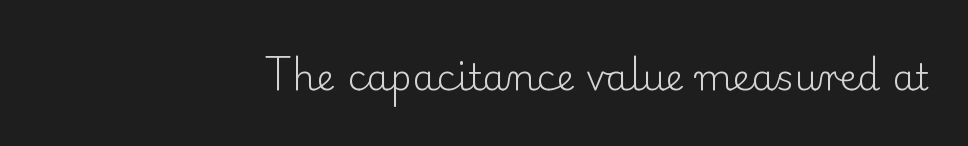
Q: Is the text bold? A: No.
Q: Is the text italic (slanted)? A: No, it is upright.
Q: Is the text underlined? A: No.
Q: How is the paragraph aligned? A: Right-aligned.
Q: Is the spacing between letters normal or unusually wide? A: Normal.
Q: Width (condensed, normal, or wide)? A: Normal.
Q: Stroke contrast? A: Low.
Q: x-height? A: Small.
Q: Monospaced? A: No.
